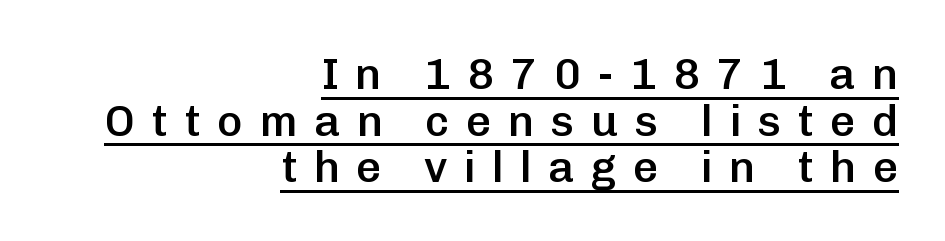
Type style note: lacks serifs. These lines have a slow, spaced-out rhythm from letter to letter. Teacher's note: observe the even right margin — that is flush-right alignment. Is this a fixed-width face? No — the glyphs have proportional, varying widths. How heavy is the stroke? Medium-heavy — a semibold, shy of bold. Every character sits straight up, as roman type does.
